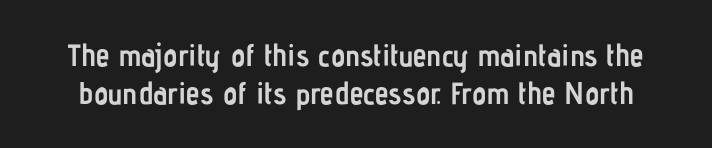
The image shows 31 px semibold, condensed sans-serif type, upright; set line spacing 1.22x, normal letter spacing, not underlined; low stroke contrast and a medium x-height.
